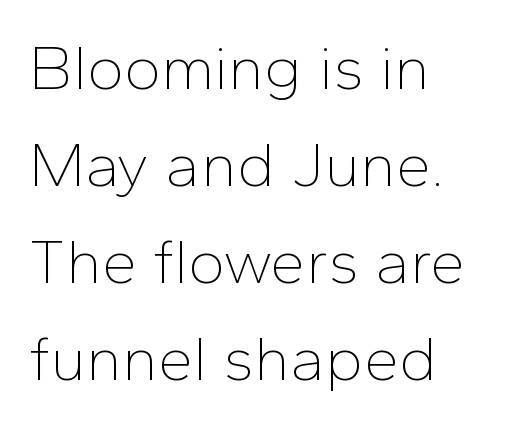
{"serif": "no", "italic": "no", "bold": "no", "weight": "thin", "width": "normal", "stroke_contrast": "low", "x_height": "medium", "monospaced": "no", "underline": "no", "align": "left", "line_spacing": "normal", "line_spacing_ratio": 1.54, "letter_spacing": "normal", "letter_spacing_em": 0.0, "glyph_px": 63}
